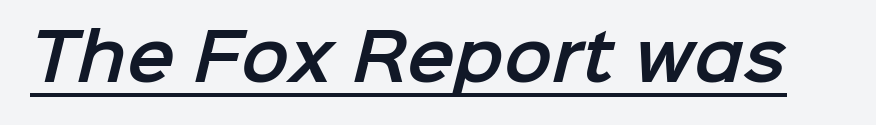
The passage shown is typed in a proportional face where columns would drift. Check where the strokes stop: nothing finishes them off — pure sans. The tracking reads as untouched default to a designer's eye. Compared with undecorated copy, this sample adds a rule below the words.
